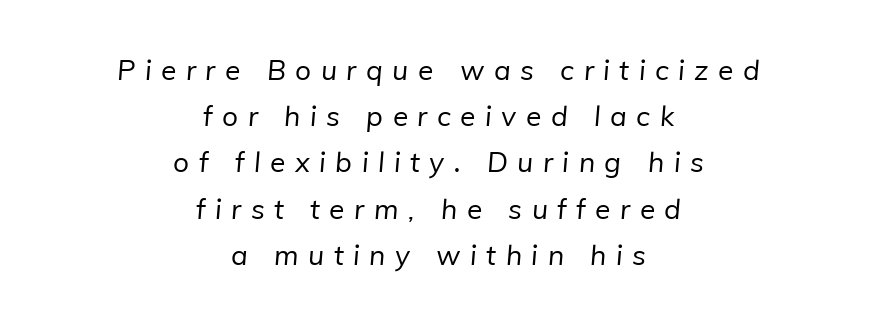
The image shows 28 px regular-weight sans-serif type; set centered, normal line spacing (1.65x), unusually wide letter spacing (+0.34 em), not underlined; low stroke contrast and a medium x-height.
